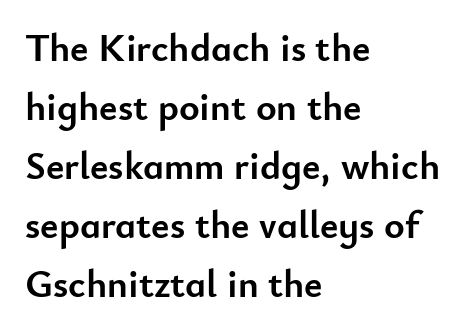
Q: Is the text bold? A: Yes.
Q: Is the text italic (slanted)? A: No, it is upright.
Q: Is the typeface a serif or a sans-serif typeface? A: Sans-serif.
Q: Is the text underlined? A: No.
Q: How is the paragraph aligned? A: Left-aligned.
Q: Is the spacing between letters normal or unusually wide? A: Normal.
Q: Is the spacing between lines tight, normal or loose? A: Normal.
Q: Width (condensed, normal, or wide)? A: Normal.
Q: Stroke contrast? A: Low.
Q: x-height? A: Small.
Q: Monospaced? A: No.
